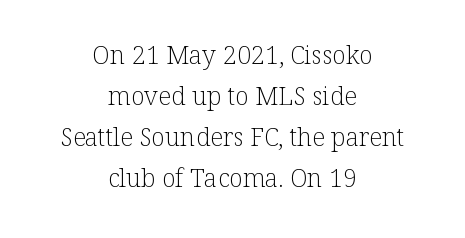
{"italic": "no", "bold": "no", "underline": "no", "align": "center", "line_spacing": "normal", "line_spacing_ratio": 1.64, "letter_spacing": "normal", "letter_spacing_em": 0.0, "glyph_px": 25}
